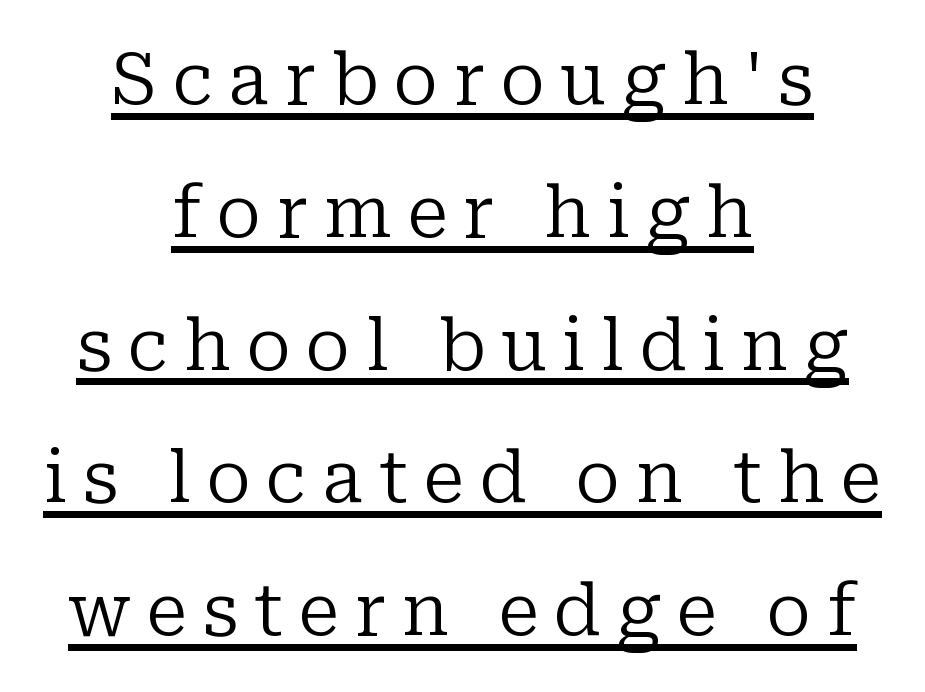
The image shows 71 px regular-weight serif type, upright; set centered, line spacing 1.87x, unusually wide letter spacing (+0.22 em), underlined; low stroke contrast and a medium x-height.
